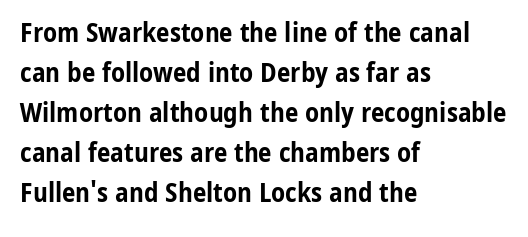
Q: Is the text bold? A: Yes.
Q: Is the text italic (slanted)? A: No, it is upright.
Q: Is the text underlined? A: No.
Q: How is the paragraph aligned? A: Left-aligned.
Q: Is the spacing between letters normal or unusually wide? A: Normal.
Q: Is the spacing between lines tight, normal or loose? A: Normal.
